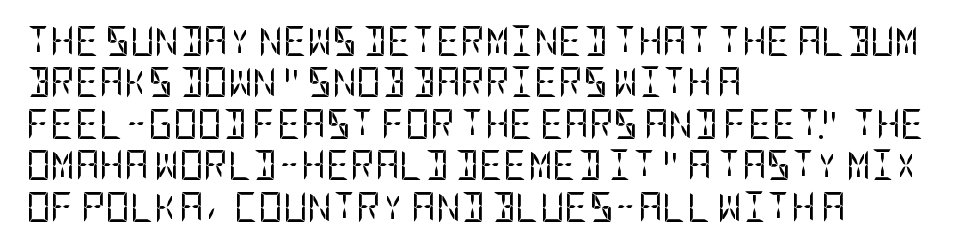
{"serif": "no", "italic": "no", "bold": "no", "weight": "regular", "width": "condensed", "stroke_contrast": "low", "x_height": "large", "underline": "no", "align": "left", "line_spacing": "normal", "line_spacing_ratio": 1.38, "letter_spacing": "normal", "letter_spacing_em": 0.0, "glyph_px": 30}
